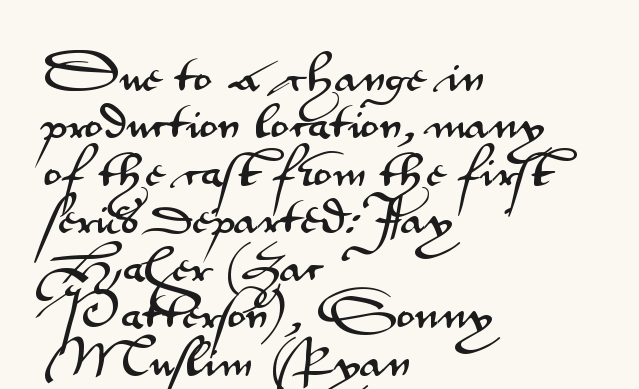
{"serif": "no", "width": "wide", "stroke_contrast": "medium", "x_height": "small", "monospaced": "no", "underline": "no", "align": "left", "line_spacing": "normal", "line_spacing_ratio": 1.25, "letter_spacing": "normal", "letter_spacing_em": 0.0, "glyph_px": 38}
